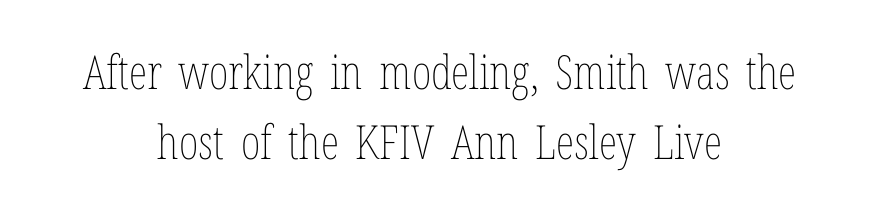
Q: Is the text bold? A: No.
Q: Is the text italic (slanted)? A: No, it is upright.
Q: Is the text underlined? A: No.
Q: How is the paragraph aligned? A: Centered.
Q: Is the spacing between letters normal or unusually wide? A: Normal.
Q: Is the spacing between lines tight, normal or loose? A: Normal.
Q: Width (condensed, normal, or wide)? A: Condensed.
Q: Stroke contrast? A: Low.
Q: x-height? A: Medium.
Q: Monospaced? A: No.
